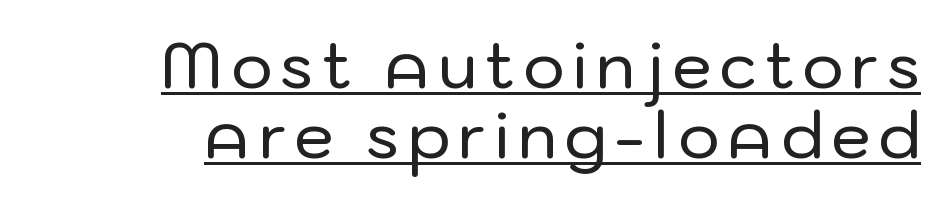
The image shows 63 px sans-serif type, upright; set right-aligned, tight line spacing (1.11x), underlined; low stroke contrast and a medium x-height.
